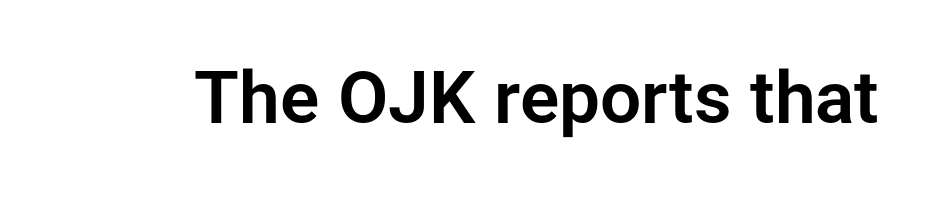
Q: Is the text italic (slanted)? A: No, it is upright.
Q: Is the typeface a serif or a sans-serif typeface? A: Sans-serif.
Q: Is the text underlined? A: No.
Q: Is the spacing between letters normal or unusually wide? A: Normal.
Q: Width (condensed, normal, or wide)? A: Normal.
Q: Stroke contrast? A: Low.
Q: x-height? A: Medium.
Q: Monospaced? A: No.
